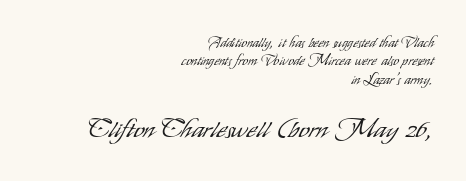
The image shows 27 px text type; set right-aligned, normal line spacing (1.32x), normal letter spacing, not underlined; the second (bottom) block is 1.93x larger.
